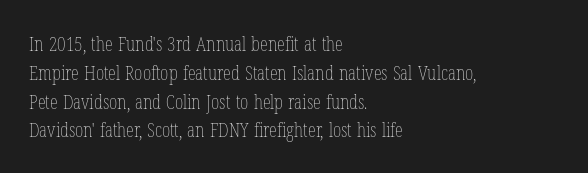
Q: Is the text bold? A: No.
Q: Is the text italic (slanted)? A: No, it is upright.
Q: Is the text underlined? A: No.
Q: How is the paragraph aligned? A: Left-aligned.
Q: Is the spacing between letters normal or unusually wide? A: Normal.
Q: Is the spacing between lines tight, normal or loose? A: Normal.
